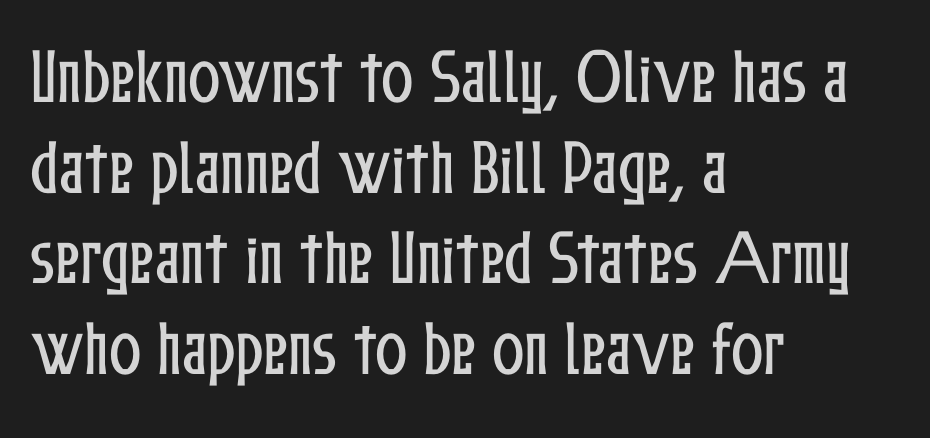
Compared with a centered layout, this one pins lines to the left instead. A typesetter would call this proportional, since set widths differ per character. Clear beneath every line of the passage. Quick note: not italic, upright. Evenly set lines give the paragraph a standard silhouette. The gaps between neighbouring characters are ordinary and unremarkable.
